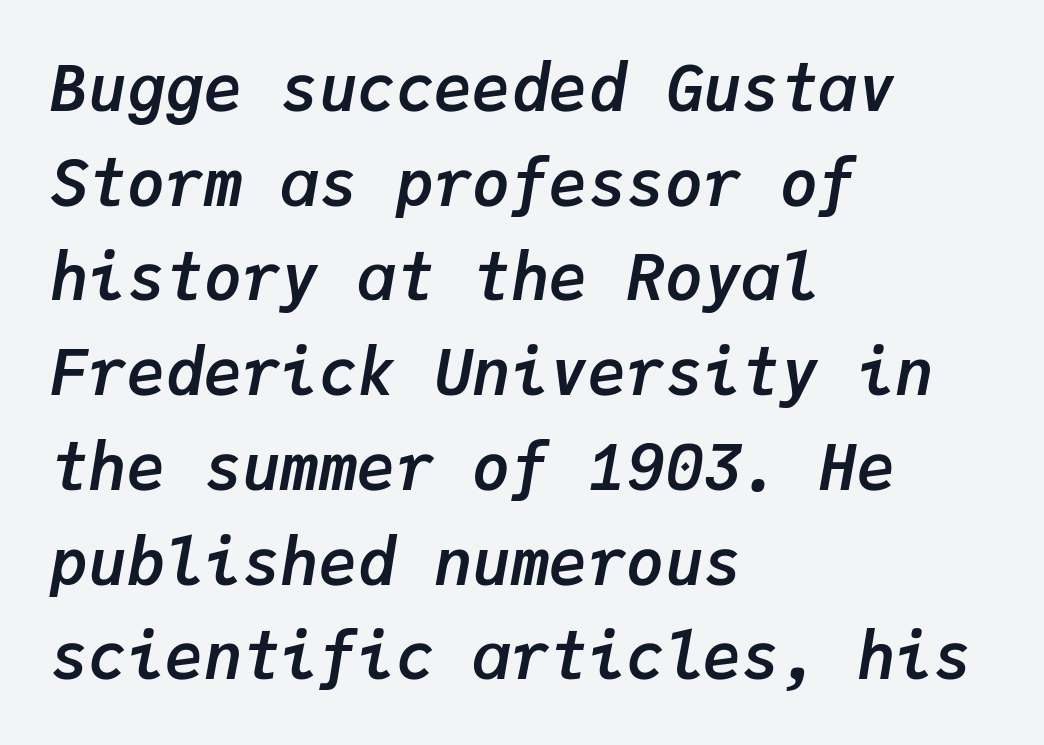
{"italic": "yes", "lean": "right", "slant_degrees": 9, "bold": "yes", "weight": "semibold", "width": "normal", "stroke_contrast": "low", "x_height": "medium", "monospaced": "yes", "underline": "no", "align": "left", "line_spacing": "normal", "line_spacing_ratio": 1.48, "letter_spacing": "normal", "letter_spacing_em": 0.0, "glyph_px": 64}
